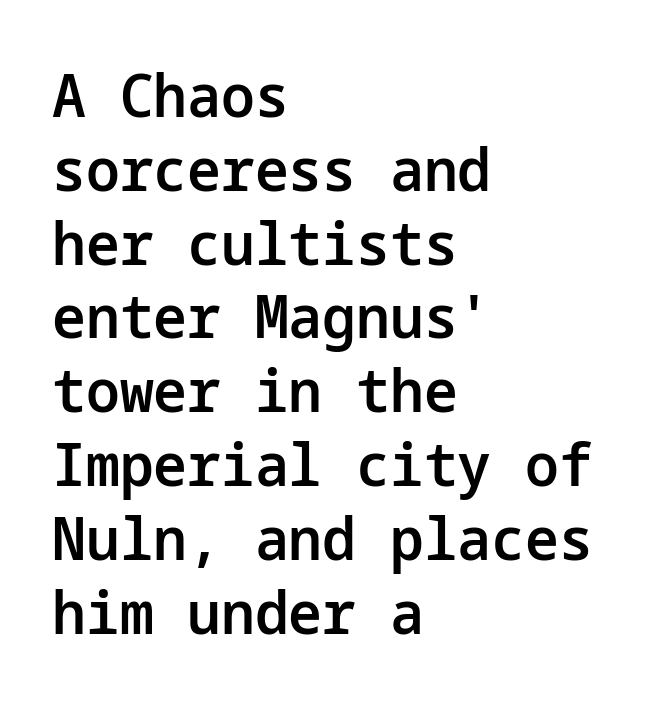
The image shows 60 px semibold sans-serif type, upright; set left-aligned, line spacing 1.23x, normal letter spacing, not underlined; low stroke contrast and a medium x-height.
